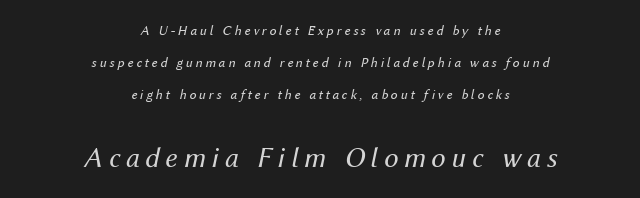
{"italic": "yes", "lean": "right", "slant_degrees": 12, "bold": "no", "weight": "regular", "width": "normal", "stroke_contrast": "medium", "x_height": "medium", "monospaced": "no", "underline": "no", "align": "center", "line_spacing": "loose", "line_spacing_ratio": 2.29, "letter_spacing": "wide", "letter_spacing_em": 0.2, "larger_block": "second", "size_ratio": 2.07, "glyph_px": 29}
